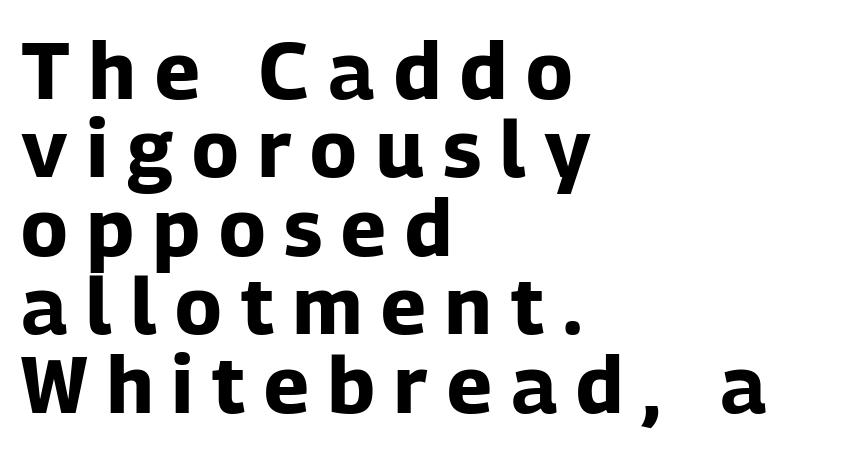
Q: Is the text bold? A: Yes.
Q: Is the text italic (slanted)? A: No, it is upright.
Q: Is the typeface a serif or a sans-serif typeface? A: Sans-serif.
Q: Is the text underlined? A: No.
Q: How is the paragraph aligned? A: Left-aligned.
Q: Is the spacing between letters normal or unusually wide? A: Unusually wide.
Q: Is the spacing between lines tight, normal or loose? A: Tight.
Q: Width (condensed, normal, or wide)? A: Normal.
Q: Stroke contrast? A: Low.
Q: x-height? A: Medium.
Q: Monospaced? A: No.
